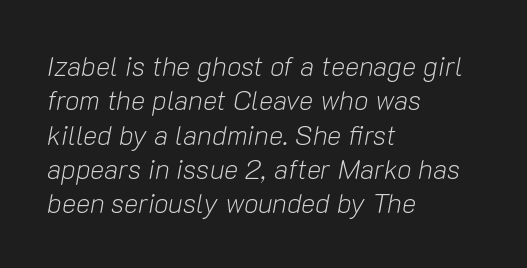
{"italic": "yes", "lean": "right", "slant_degrees": 10, "bold": "no", "underline": "no", "align": "left", "line_spacing": "normal", "line_spacing_ratio": 1.27, "letter_spacing": "normal", "letter_spacing_em": 0.0, "glyph_px": 27}
